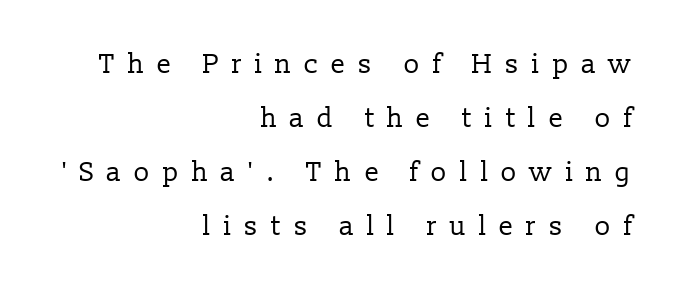
Rendered with straight, roman letterforms. Is there much room between lines? Yes — plenty of vertical air separates them. Heft: none added — not bold. Descenders hang freely into open space. The paragraph has a hard right edge and a soft left edge. Characters follow at a spacing far wider than the type designer built in.
